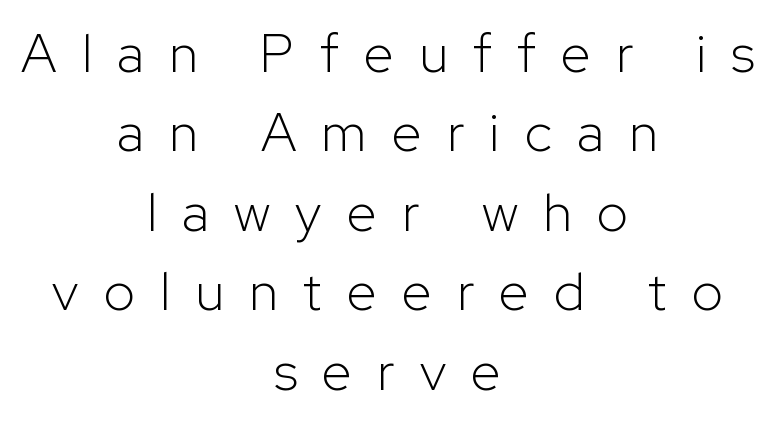
The image shows 54 px light sans-serif type, upright; set centered, normal line spacing (1.47x), unusually wide letter spacing (+0.47 em), not underlined; low stroke contrast and a medium x-height.
